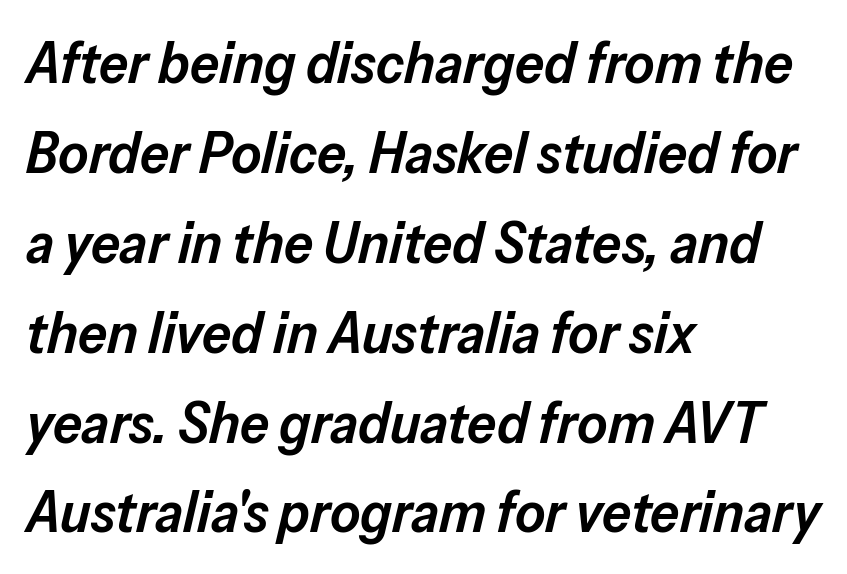
This sample is left-justified, so line endings fall wherever the words run out. The string is rendered with underlining switched off. Regarding leading, the lines here are spaced in the standard way. The tracking reads as untouched default to a designer's eye. Students, this is semibold: more ink than regular, less than bold.
